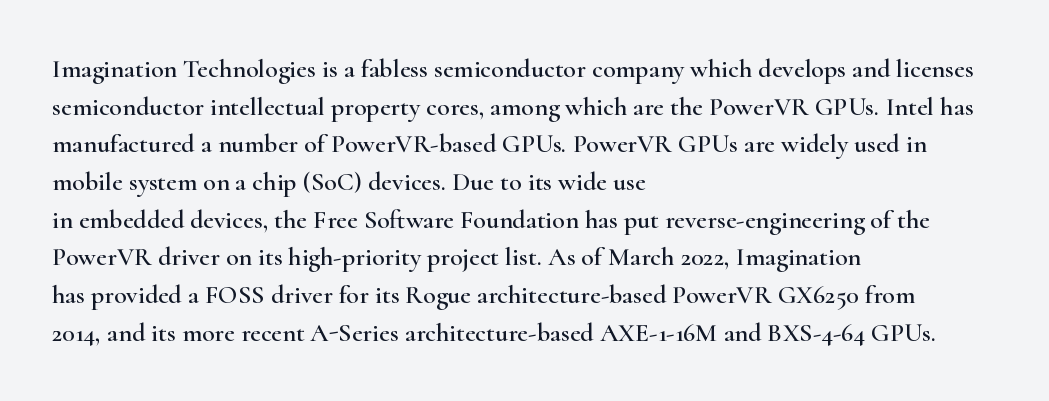
Q: Is the text italic (slanted)? A: No, it is upright.
Q: Is the text underlined? A: No.
Q: How is the paragraph aligned? A: Left-aligned.
Q: Is the spacing between letters normal or unusually wide? A: Normal.
Q: Is the spacing between lines tight, normal or loose? A: Normal.
